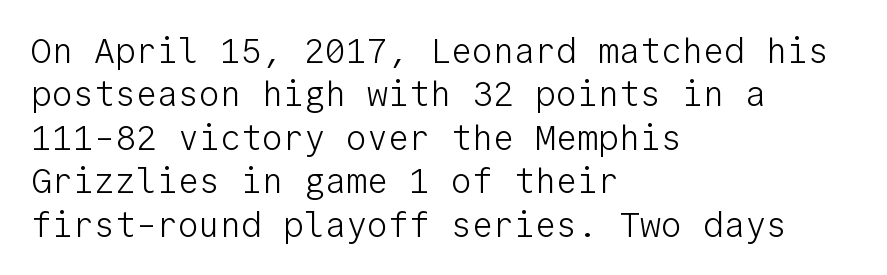
The image shows 35 px light sans-serif type, upright, monospaced; set left-aligned, line spacing 1.24x, normal letter spacing, not underlined; low stroke contrast and a medium x-height.
